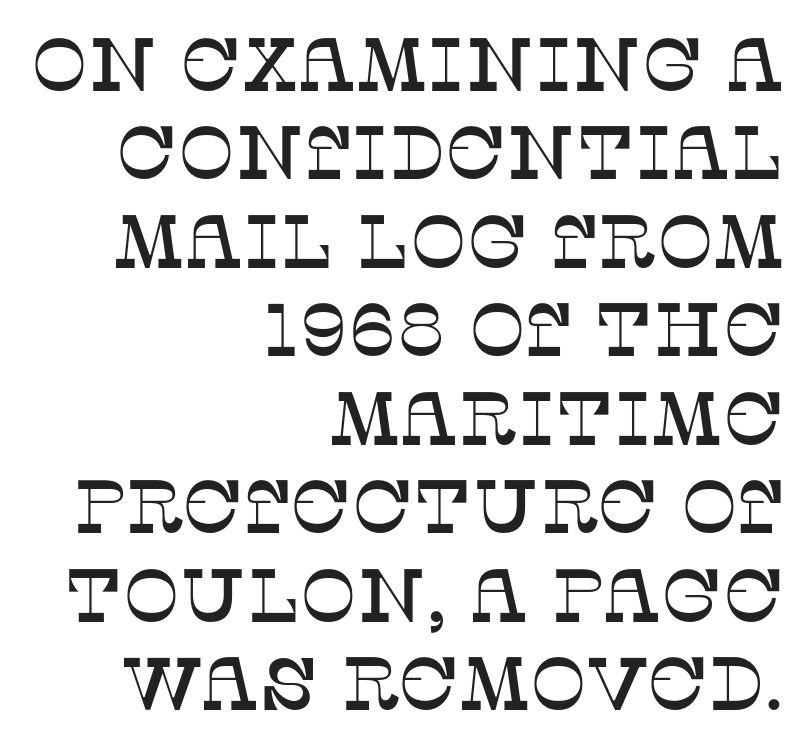
A typesetter would call this zero additional tracking. This sample has the flowing, uneven cadence of proportional lettering. Nobody drew a line under any word here. To sum up the face: it has serifs. The typesetter chose a ragged-left arrangement here.
